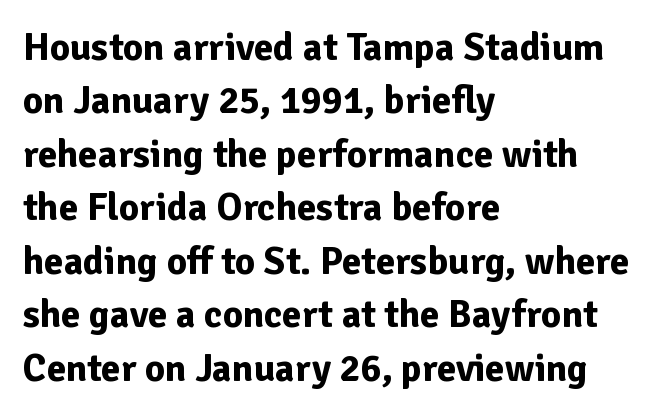
Q: Is the text bold? A: Yes.
Q: Is the text italic (slanted)? A: No, it is upright.
Q: Is the typeface a serif or a sans-serif typeface? A: Sans-serif.
Q: Is the text underlined? A: No.
Q: How is the paragraph aligned? A: Left-aligned.
Q: Is the spacing between letters normal or unusually wide? A: Normal.
Q: Is the spacing between lines tight, normal or loose? A: Normal.
Q: Width (condensed, normal, or wide)? A: Normal.
Q: Stroke contrast? A: Low.
Q: x-height? A: Medium.
Q: Monospaced? A: No.
